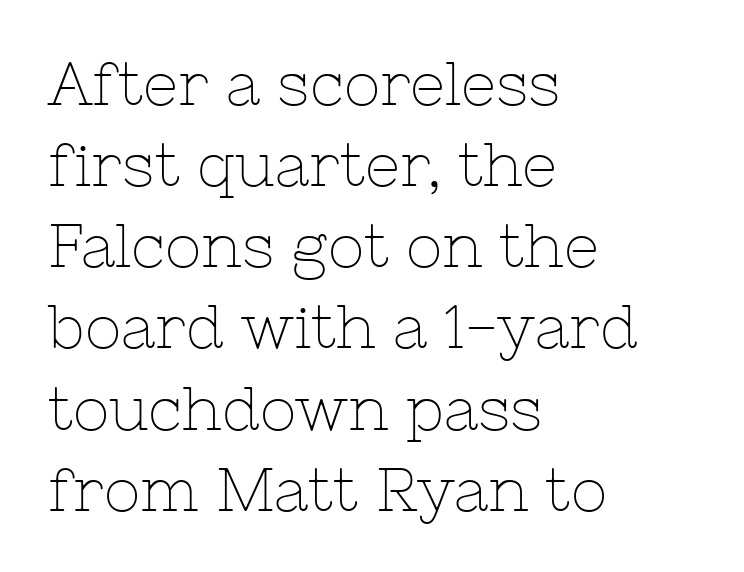
The image shows 61 px thin serif type, upright; set left-aligned, normal line spacing (1.33x), normal letter spacing, not underlined; low stroke contrast and a medium x-height.
